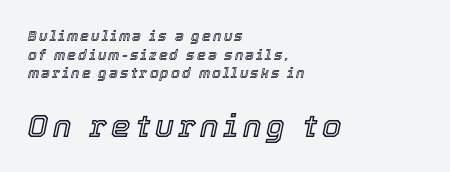
{"italic": "yes", "lean": "right", "slant_degrees": 12, "width": "normal", "x_height": "medium", "monospaced": "no", "underline": "no", "align": "left", "line_spacing": "normal", "line_spacing_ratio": 1.33, "larger_block": "second", "size_ratio": 2.21, "glyph_px": 31}
